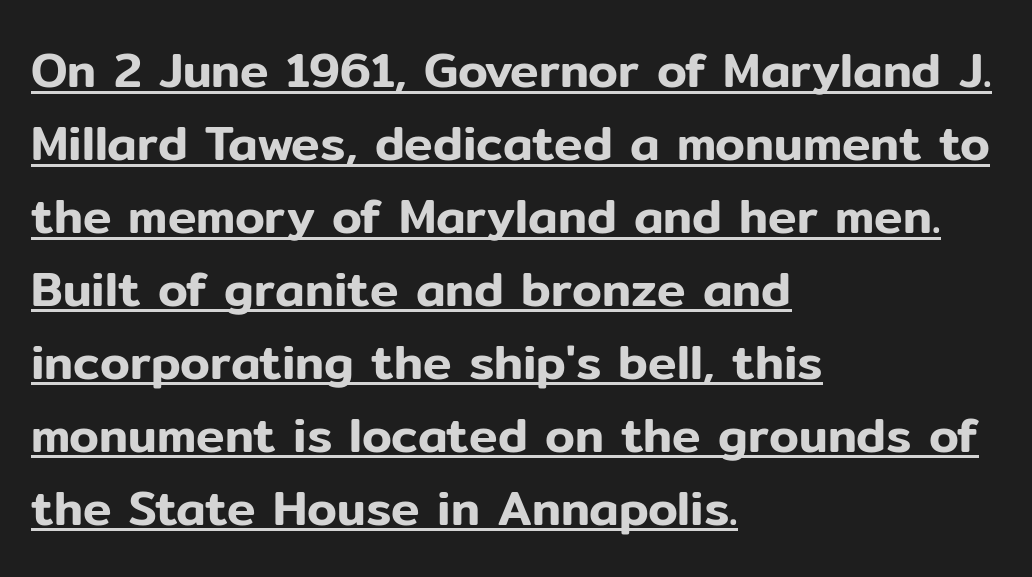
Q: Is the text italic (slanted)? A: No, it is upright.
Q: Is the typeface a serif or a sans-serif typeface? A: Sans-serif.
Q: Is the text underlined? A: Yes.
Q: How is the paragraph aligned? A: Left-aligned.
Q: Is the spacing between letters normal or unusually wide? A: Normal.
Q: Is the spacing between lines tight, normal or loose? A: Normal.
Q: Width (condensed, normal, or wide)? A: Normal.
Q: Stroke contrast? A: Low.
Q: x-height? A: Medium.
Q: Monospaced? A: No.
